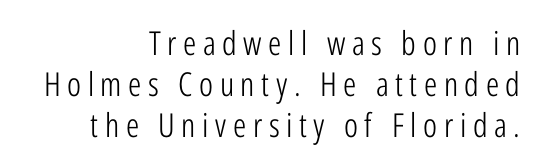
{"serif": "no", "italic": "no", "bold": "no", "weight": "light", "width": "condensed", "stroke_contrast": "low", "x_height": "medium", "monospaced": "no", "underline": "no", "align": "right", "line_spacing": "normal", "line_spacing_ratio": 1.25, "letter_spacing": "wide", "letter_spacing_em": 0.2, "glyph_px": 33}
